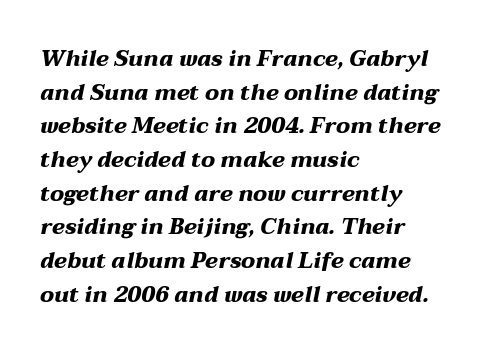
{"italic": "yes", "lean": "right", "slant_degrees": 12, "bold": "yes", "underline": "no", "align": "left", "line_spacing": "normal", "line_spacing_ratio": 1.53, "letter_spacing": "normal", "letter_spacing_em": 0.0, "glyph_px": 22}
